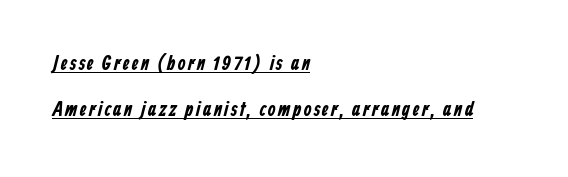
Glance below the letters and you will spot a drawn line. Is the block centered? No — it sits flush against the left margin. Widely set lines give the paragraph a tall, airy silhouette.
